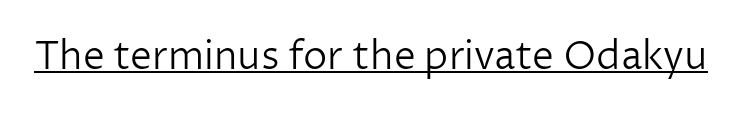
The image shows 39 px light sans-serif type, upright; set normal letter spacing, underlined; low stroke contrast and a medium x-height.
